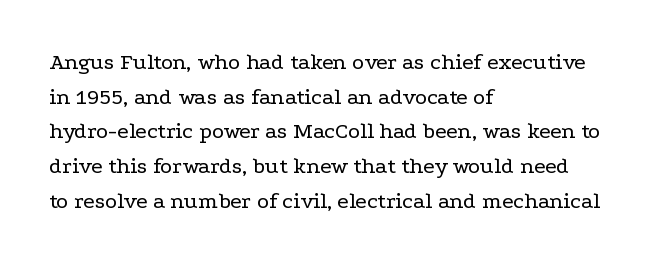
The image shows 23 px text type, upright; set left-aligned, normal line spacing (1.51x), normal letter spacing, not underlined.
